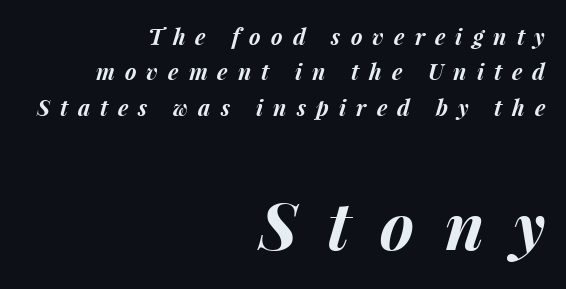
Students, observe: this is what conventionally led text looks like. Each letter keeps its own natural width here, so spacing adapts to shape. Beneath every word, the page is bare. Each glyph is drawn with heavy, bold strokes. Letter spacing: wide.
